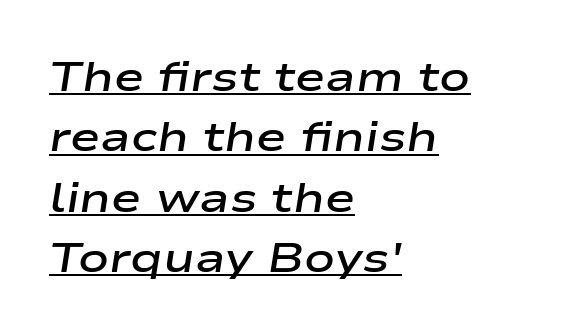
{"italic": "yes", "lean": "right", "slant_degrees": 9, "bold": "semi", "weight": "semibold", "width": "wide", "stroke_contrast": "low", "x_height": "medium", "monospaced": "no", "underline": "yes", "align": "left", "line_spacing": "normal", "line_spacing_ratio": 1.47, "letter_spacing": "normal", "letter_spacing_em": 0.0, "glyph_px": 41}
